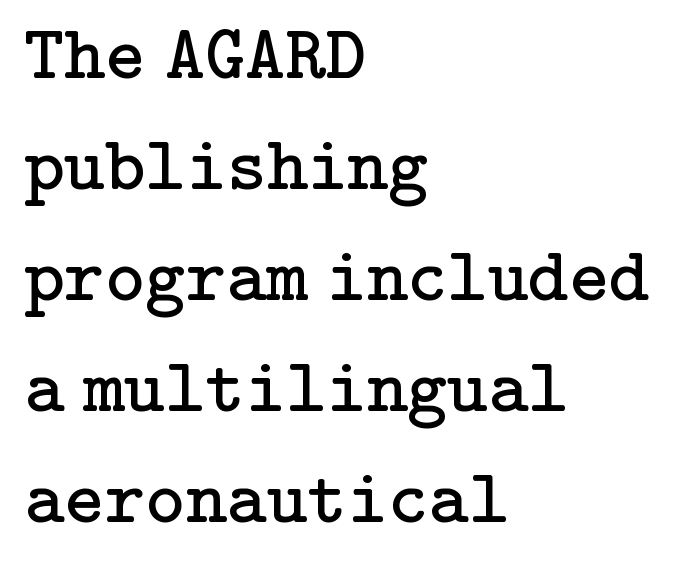
{"serif": "yes", "italic": "no", "bold": "no", "weight": "regular", "width": "normal", "stroke_contrast": "low", "x_height": "medium", "underline": "no", "align": "left", "line_spacing": "normal", "line_spacing_ratio": 1.44, "letter_spacing": "normal", "letter_spacing_em": 0.0, "glyph_px": 77}
